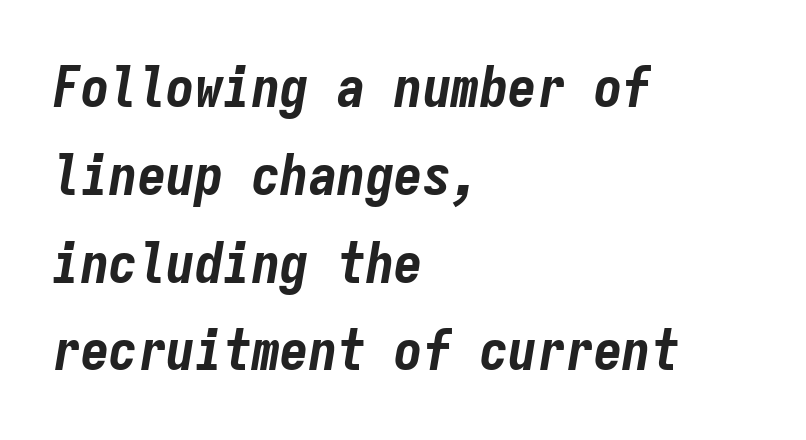
{"italic": "yes", "lean": "right", "slant_degrees": 9, "bold": "yes", "weight": "bold", "width": "condensed", "stroke_contrast": "low", "x_height": "medium", "monospaced": "yes", "underline": "no", "align": "left", "line_spacing": "normal", "line_spacing_ratio": 1.54, "letter_spacing": "normal", "letter_spacing_em": 0.0, "glyph_px": 57}
